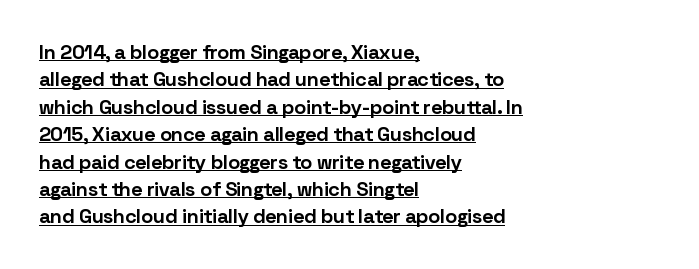
The image shows 20 px bold type, upright; set left-aligned, normal line spacing (1.37x), normal letter spacing, underlined.
